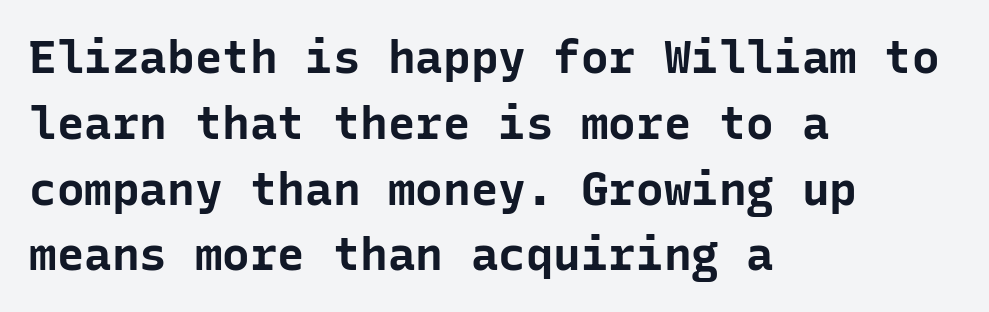
A typesetter would call this monospace, since all characters share one set width. Typesetter's note: full bold, strokes at maximum text heaviness. Bare-footed words on every line. The letters sit at their default tracking, neither squeezed nor spread. This rendering uses left alignment, leaving the right contour irregular.
